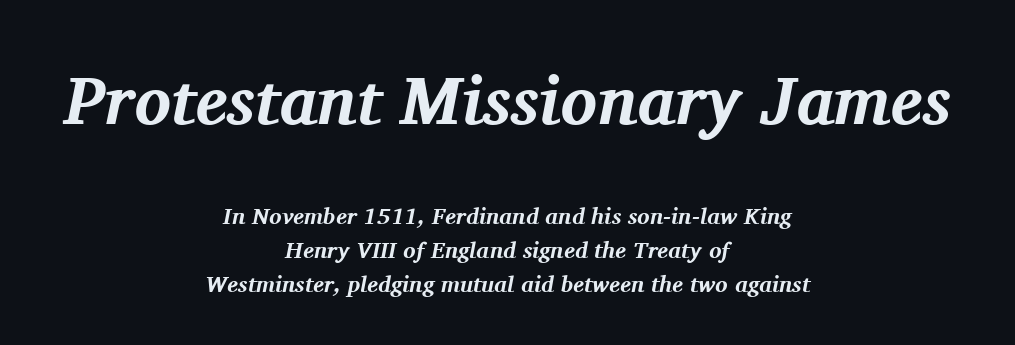
The image shows 68 px bold serif type, italic (leaning right); set centered, normal line spacing (1.47x), normal letter spacing, not underlined; the first (top) block is 2.96x larger; medium stroke contrast and a medium x-height.
